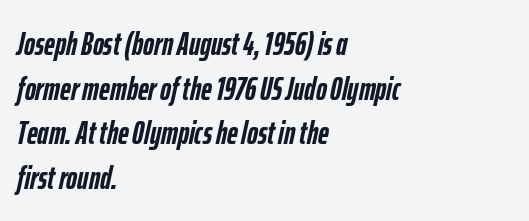
The image shows 33 px semibold, condensed type, italic (leaning right); set left-aligned, normal line spacing (1.35x), normal letter spacing, not underlined; low stroke contrast and a medium x-height.
